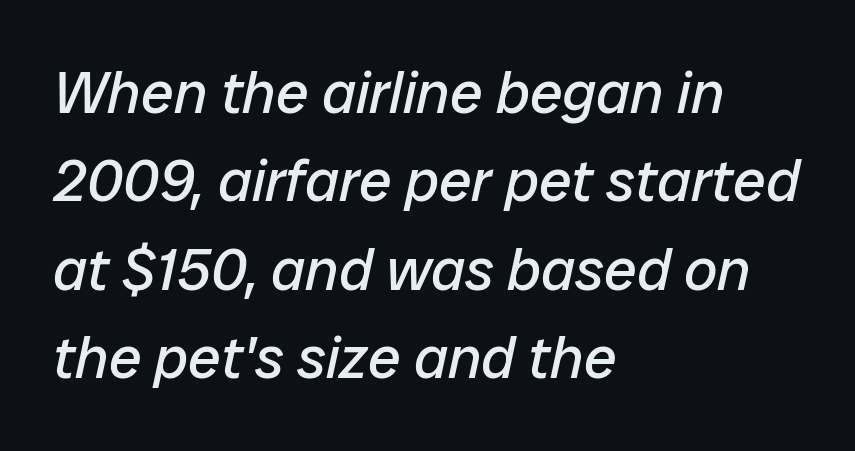
The image shows 59 px regular-weight type, italic (leaning right); set left-aligned, normal line spacing (1.5x), normal letter spacing, not underlined; low stroke contrast and a medium x-height.
